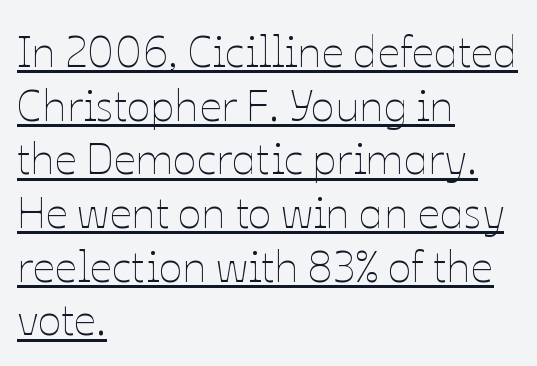
{"italic": "no", "bold": "no", "weight": "thin", "width": "normal", "stroke_contrast": "low", "x_height": "medium", "monospaced": "no", "underline": "yes", "align": "left", "line_spacing_ratio": 1.22, "letter_spacing": "normal", "letter_spacing_em": 0.0, "glyph_px": 44}
